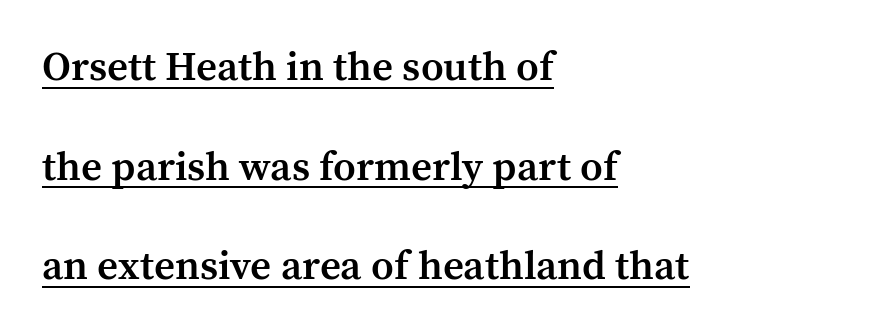
Does extra space separate the letters? No, they use regular spacing. Underlined type. Upright lettering throughout. The font family rendered here belongs to the serif group.
